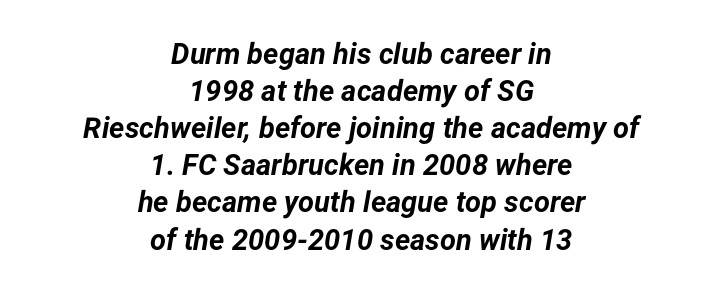
{"italic": "yes", "lean": "right", "slant_degrees": 12, "bold": "yes", "weight": "bold", "width": "normal", "stroke_contrast": "low", "x_height": "medium", "monospaced": "no", "underline": "no", "align": "center", "line_spacing": "normal", "line_spacing_ratio": 1.28, "letter_spacing": "normal", "letter_spacing_em": 0.0, "glyph_px": 29}
